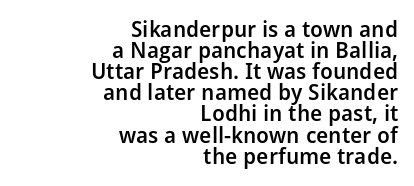
The image shows 22 px text type, upright; set right-aligned, tight line spacing (0.96x), normal letter spacing, not underlined.
